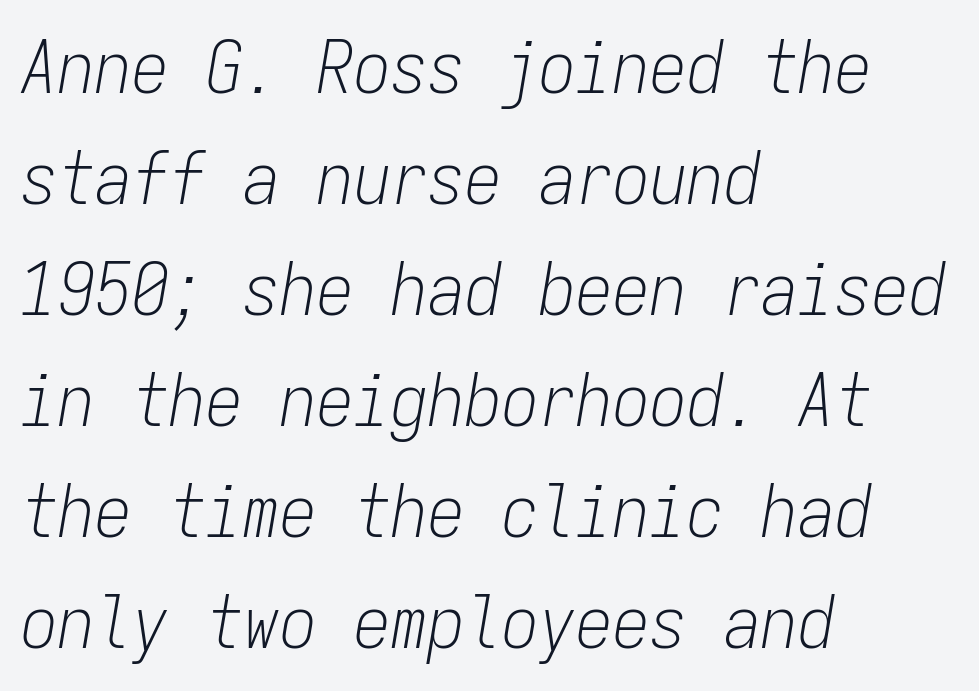
In CSS terms this would be text-align: left. Quick note: interline space is typical. No word sits above an underline. Weight: in the light-to-regular range. The glyphs look as if they've been sheared to an angle.
